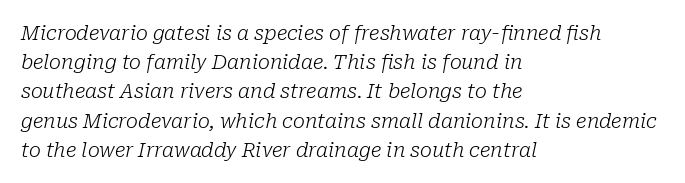
{"italic": "yes", "lean": "right", "slant_degrees": 10, "bold": "no", "underline": "no", "align": "left", "line_spacing": "normal", "line_spacing_ratio": 1.46, "letter_spacing": "normal", "letter_spacing_em": 0.0, "glyph_px": 20}
